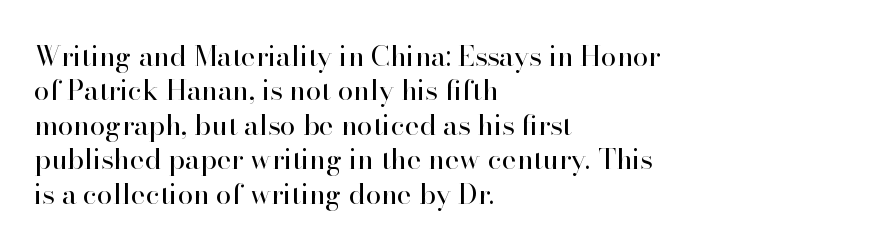
The image shows 28 px regular-weight serif type, upright; set left-aligned, line spacing 1.23x, normal letter spacing, not underlined; high stroke contrast and a small x-height.
